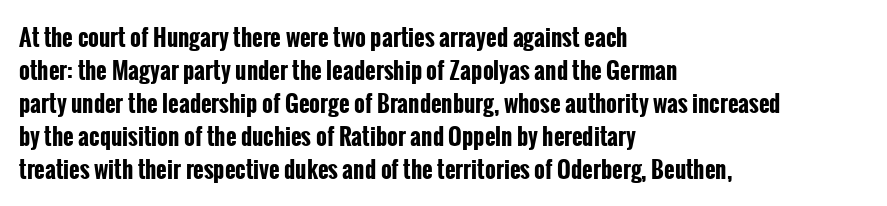
The image shows 23 px bold type, upright; set left-aligned, normal line spacing (1.44x), normal letter spacing, not underlined.
